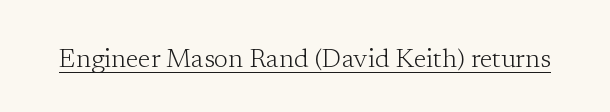
Short note: letters normally spaced. Is this a heavy cut? Hardly; it is regular or lighter. This sample uses an upright cut, with every glyph sitting square on the baseline. Is there an underline? Yes — a line sits under the letters.
